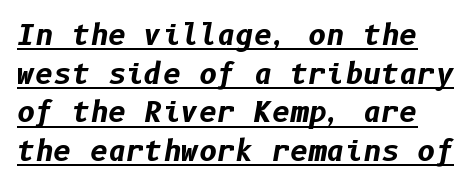
The image shows 28 px bold type, italic (leaning right); set normal line spacing (1.38x), normal letter spacing, underlined; low stroke contrast and a medium x-height.
